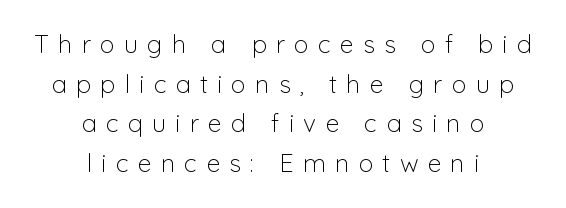
The zone under the glyphs is completely vacant. Italic? Not at all — the glyphs are vertical. The weight would be labelled regular, book, light, or lighter still. The rendering uses a moderate line-height, typical for paragraphs. There is plenty of visible air inserted between adjacent glyphs.
